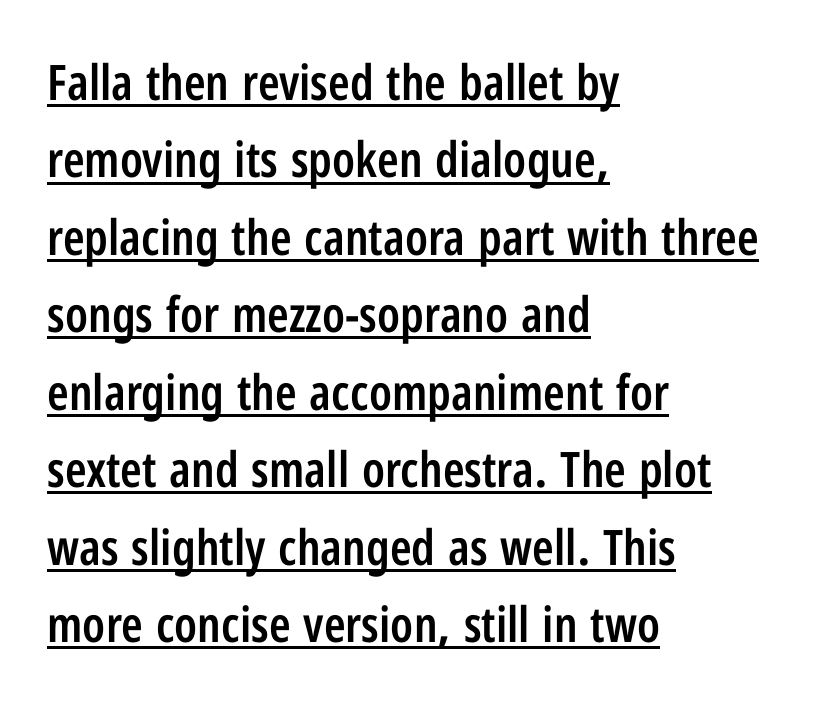
Q: Is the text bold? A: Semi-bold.
Q: Is the text italic (slanted)? A: No, it is upright.
Q: Is the typeface a serif or a sans-serif typeface? A: Sans-serif.
Q: Is the text underlined? A: Yes.
Q: How is the paragraph aligned? A: Left-aligned.
Q: Is the spacing between letters normal or unusually wide? A: Normal.
Q: Is the spacing between lines tight, normal or loose? A: Normal.
Q: Width (condensed, normal, or wide)? A: Condensed.
Q: Stroke contrast? A: Low.
Q: x-height? A: Medium.
Q: Monospaced? A: No.
